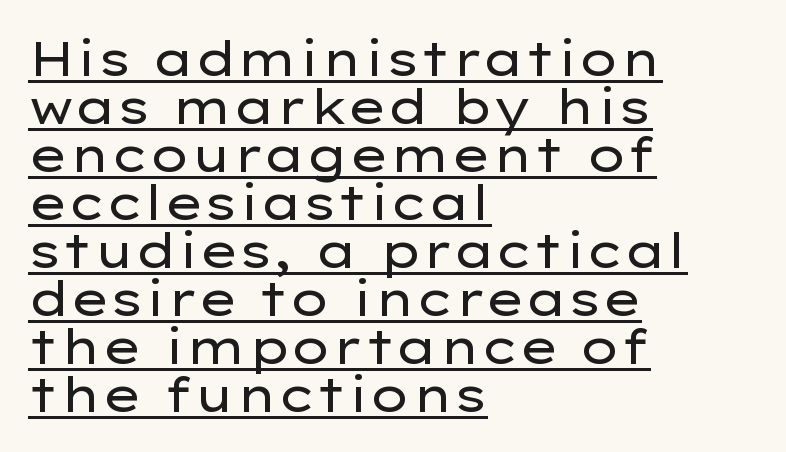
{"serif": "no", "italic": "no", "bold": "no", "weight": "regular", "width": "wide", "stroke_contrast": "low", "x_height": "medium", "monospaced": "no", "underline": "yes", "align": "left", "line_spacing": "tight", "line_spacing_ratio": 1.0, "letter_spacing": "normal", "letter_spacing_em": 0.0, "glyph_px": 48}
